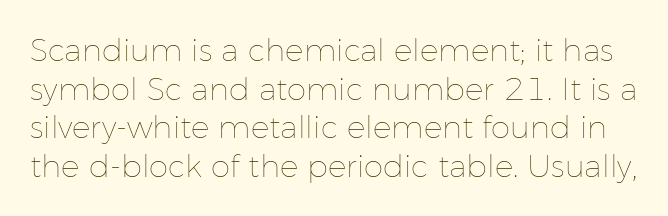
Q: Is the text bold? A: No.
Q: Is the text italic (slanted)? A: No, it is upright.
Q: Is the text underlined? A: No.
Q: Is the spacing between letters normal or unusually wide? A: Normal.
Q: Is the spacing between lines tight, normal or loose? A: Normal.
Q: Width (condensed, normal, or wide)? A: Normal.
Q: Stroke contrast? A: Low.
Q: x-height? A: Medium.
Q: Monospaced? A: No.
